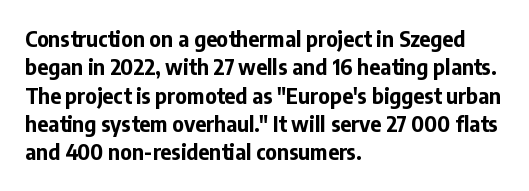
Q: Is the text bold? A: Yes.
Q: Is the text italic (slanted)? A: No, it is upright.
Q: Is the text underlined? A: No.
Q: How is the paragraph aligned? A: Left-aligned.
Q: Is the spacing between letters normal or unusually wide? A: Normal.
Q: Is the spacing between lines tight, normal or loose? A: Normal.
